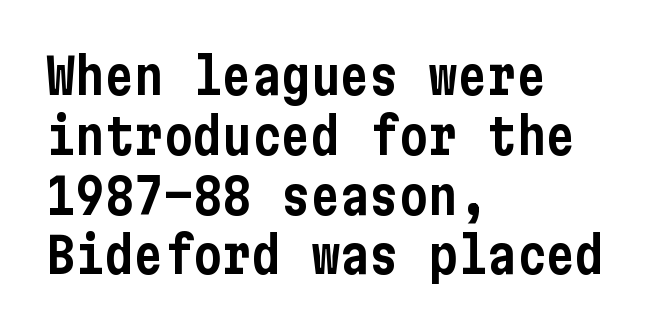
Q: Is the text italic (slanted)? A: No, it is upright.
Q: Is the typeface a serif or a sans-serif typeface? A: Sans-serif.
Q: Is the text underlined? A: No.
Q: How is the paragraph aligned? A: Left-aligned.
Q: Is the spacing between letters normal or unusually wide? A: Normal.
Q: Width (condensed, normal, or wide)? A: Condensed.
Q: Stroke contrast? A: Low.
Q: x-height? A: Medium.
